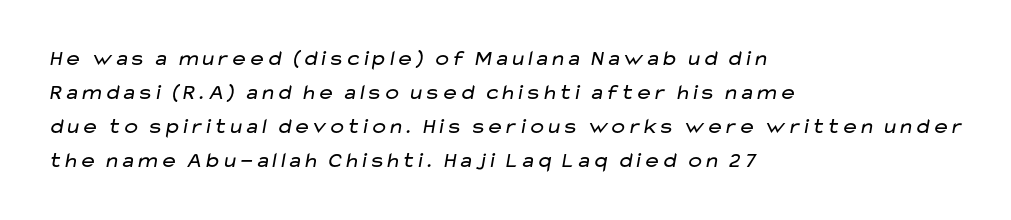
The passage shown is not underscored anywhere. Caption: face not bold, strokes unweighted. Tracking value appears to be zero — textbook default spacing. Leading: standard. The rag falls on the right side of this text block.
